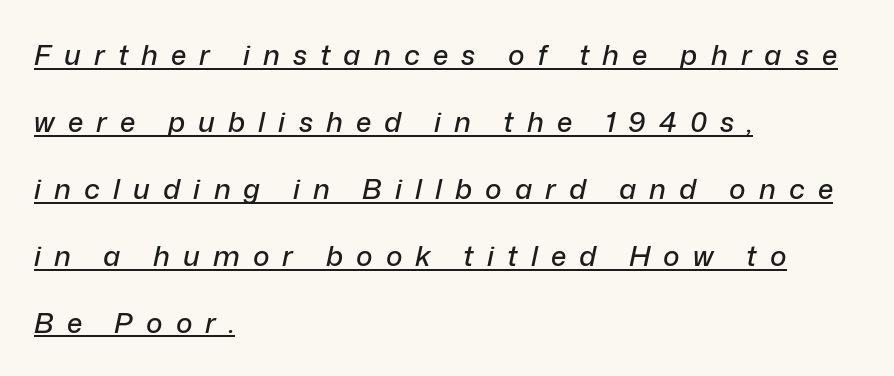
The designer dialed line spacing up above the default. Casual observation: everything's shoved over to the left. The passage shown has open, widely tracked lettering throughout. This is oblique type, the kind used for emphasis or titles. Is this a fixed-width face? No — the glyphs have proportional, varying widths. In designer terms, the underline attribute is active on this setting.
